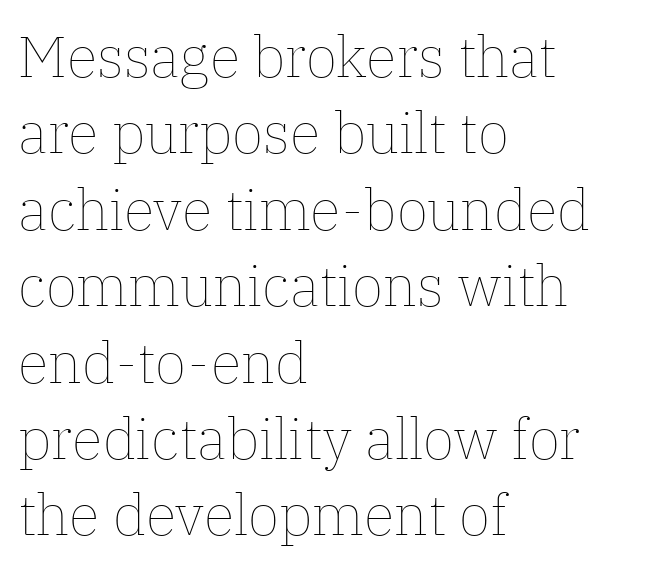
Q: Is the text bold? A: No.
Q: Is the text italic (slanted)? A: No, it is upright.
Q: Is the text underlined? A: No.
Q: How is the paragraph aligned? A: Left-aligned.
Q: Is the spacing between letters normal or unusually wide? A: Normal.
Q: Is the spacing between lines tight, normal or loose? A: Normal.
Q: Width (condensed, normal, or wide)? A: Normal.
Q: Stroke contrast? A: Low.
Q: x-height? A: Medium.
Q: Monospaced? A: No.
